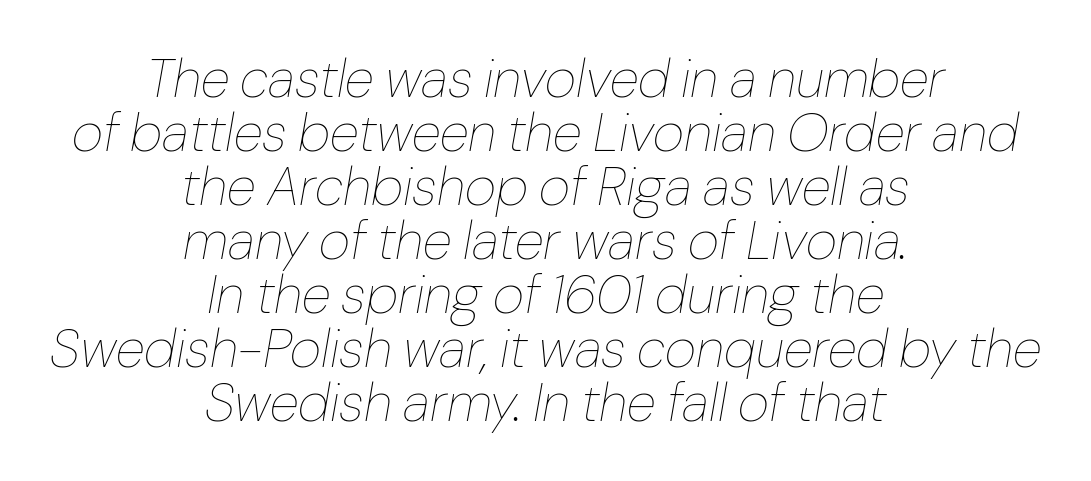
Q: Is the text bold? A: No.
Q: Is the text italic (slanted)? A: Yes, it leans right by about 10 degrees.
Q: Is the text underlined? A: No.
Q: How is the paragraph aligned? A: Centered.
Q: Is the spacing between letters normal or unusually wide? A: Normal.
Q: Is the spacing between lines tight, normal or loose? A: Tight.
Q: Width (condensed, normal, or wide)? A: Normal.
Q: Stroke contrast? A: Low.
Q: x-height? A: Medium.
Q: Monospaced? A: No.
